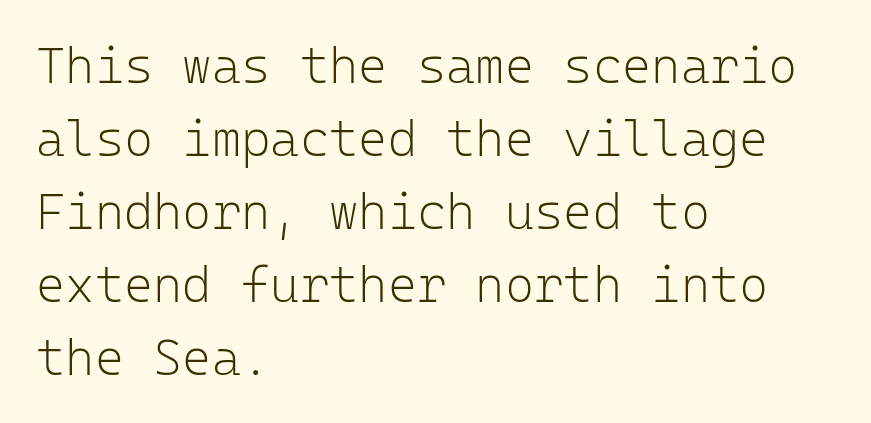
{"serif": "no", "italic": "no", "bold": "no", "weight": "light", "width": "normal", "stroke_contrast": "low", "x_height": "medium", "monospaced": "yes", "underline": "no", "align": "left", "line_spacing": "normal", "line_spacing_ratio": 1.46, "letter_spacing": "normal", "letter_spacing_em": 0.0, "glyph_px": 50}
